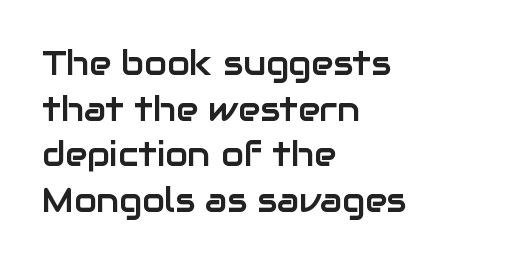
The image shows 33 px sans-serif type, upright; set left-aligned, normal line spacing (1.38x), normal letter spacing, not underlined; low stroke contrast and a medium x-height.
